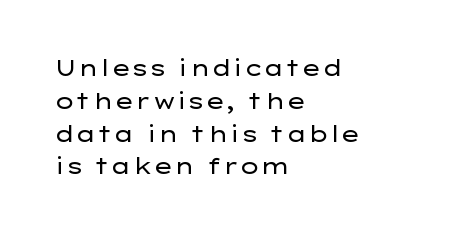
Q: Is the text bold? A: No.
Q: Is the text italic (slanted)? A: No, it is upright.
Q: Is the text underlined? A: No.
Q: How is the paragraph aligned? A: Left-aligned.
Q: Is the spacing between letters normal or unusually wide? A: Normal.
Q: Is the spacing between lines tight, normal or loose? A: Normal.
